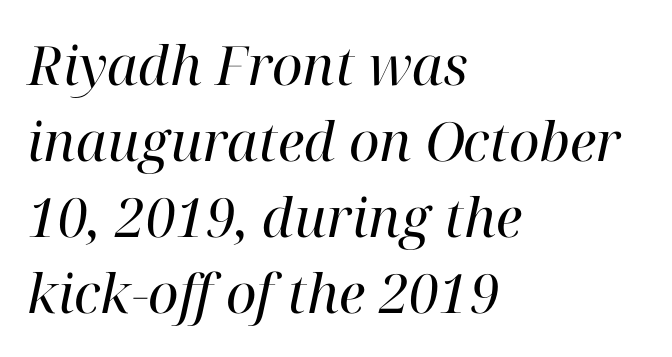
Q: Is the text bold? A: No.
Q: Is the text italic (slanted)? A: Yes, it leans right by about 12 degrees.
Q: Is the typeface a serif or a sans-serif typeface? A: Serif.
Q: Is the text underlined? A: No.
Q: How is the paragraph aligned? A: Left-aligned.
Q: Is the spacing between letters normal or unusually wide? A: Normal.
Q: Is the spacing between lines tight, normal or loose? A: Normal.
Q: Width (condensed, normal, or wide)? A: Normal.
Q: Stroke contrast? A: High.
Q: x-height? A: Medium.
Q: Monospaced? A: No.
